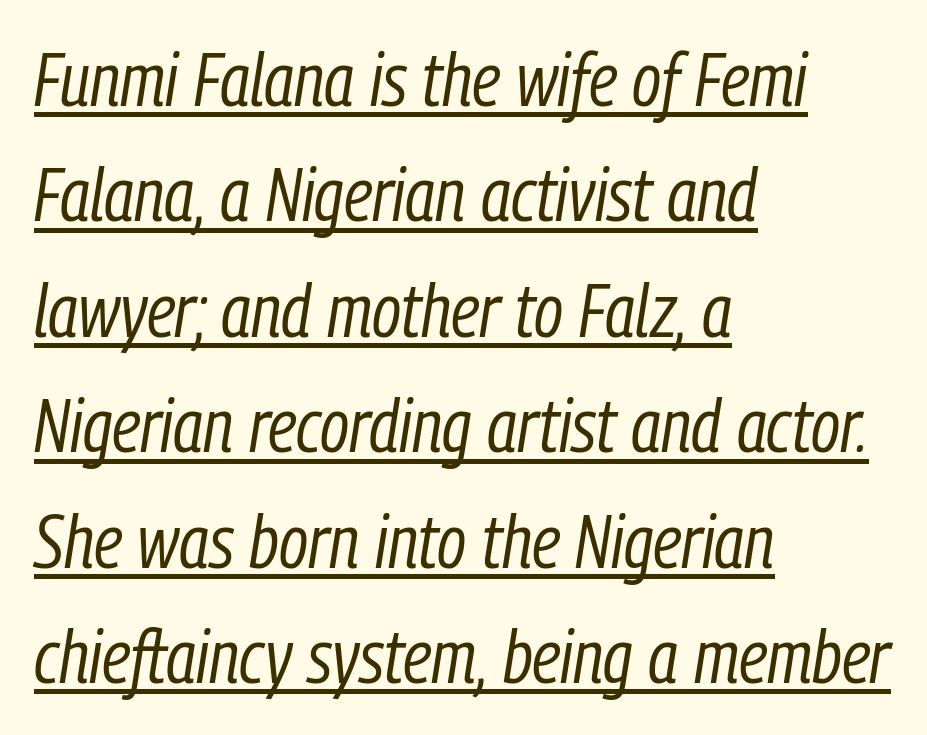
Q: Is the text bold? A: No.
Q: Is the text italic (slanted)? A: Yes, it leans right by about 9 degrees.
Q: Is the text underlined? A: Yes.
Q: How is the paragraph aligned? A: Left-aligned.
Q: Is the spacing between letters normal or unusually wide? A: Normal.
Q: Is the spacing between lines tight, normal or loose? A: Normal.
Q: Width (condensed, normal, or wide)? A: Condensed.
Q: Stroke contrast? A: Low.
Q: x-height? A: Medium.
Q: Monospaced? A: No.
